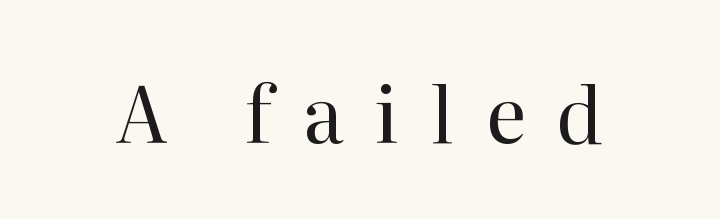
{"serif": "yes", "italic": "no", "bold": "no", "weight": "regular", "width": "normal", "stroke_contrast": "high", "x_height": "medium", "monospaced": "no", "underline": "no", "letter_spacing": "wide", "letter_spacing_em": 0.4, "glyph_px": 77}
